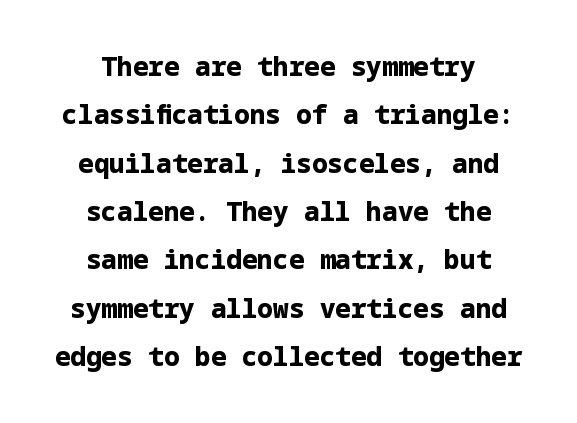
Q: Is the text bold? A: Yes.
Q: Is the text italic (slanted)? A: No, it is upright.
Q: Is the text underlined? A: No.
Q: How is the paragraph aligned? A: Centered.
Q: Is the spacing between letters normal or unusually wide? A: Normal.
